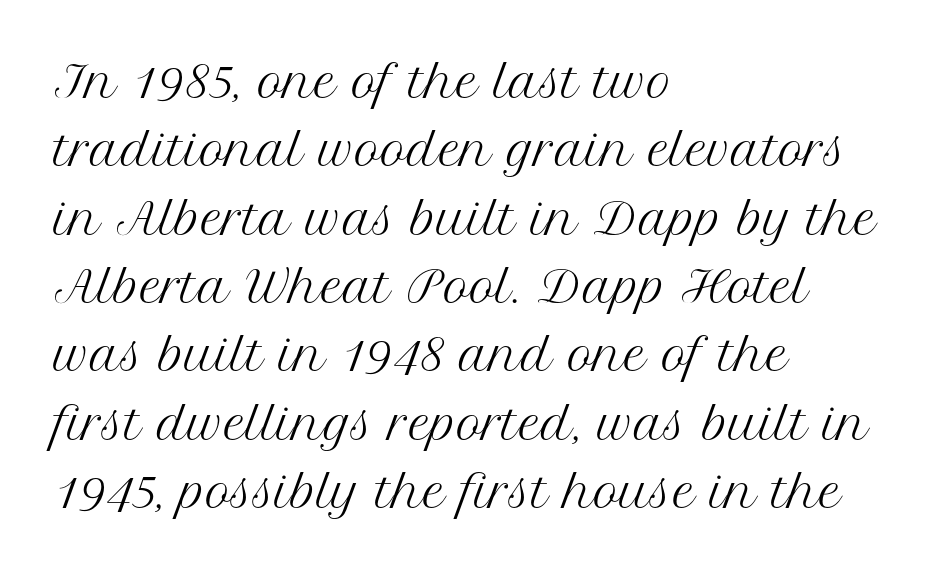
Q: Is the text bold? A: No.
Q: Is the text italic (slanted)? A: Yes.
Q: Is the typeface a serif or a sans-serif typeface? A: Serif.
Q: Is the text underlined? A: No.
Q: How is the paragraph aligned? A: Left-aligned.
Q: Is the spacing between letters normal or unusually wide? A: Normal.
Q: Is the spacing between lines tight, normal or loose? A: Normal.
Q: Width (condensed, normal, or wide)? A: Normal.
Q: Stroke contrast? A: Medium.
Q: x-height? A: Medium.
Q: Monospaced? A: No.
